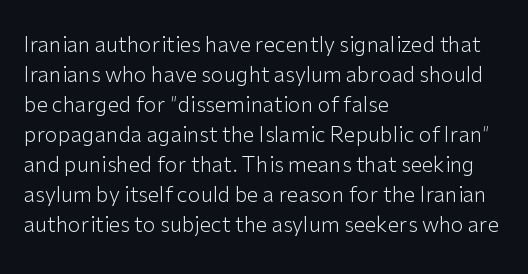
Q: Is the text bold? A: No.
Q: Is the text italic (slanted)? A: No, it is upright.
Q: Is the text underlined? A: No.
Q: How is the paragraph aligned? A: Left-aligned.
Q: Is the spacing between letters normal or unusually wide? A: Normal.
Q: Is the spacing between lines tight, normal or loose? A: Normal.
